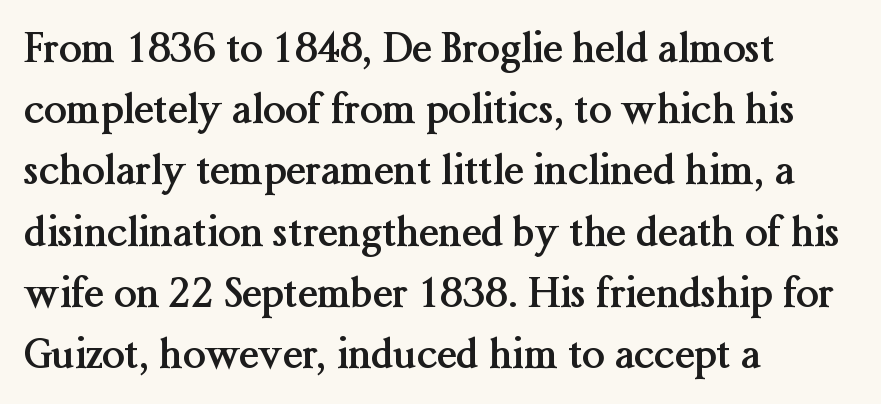
Q: Is the text bold? A: Yes.
Q: Is the text italic (slanted)? A: No, it is upright.
Q: Is the typeface a serif or a sans-serif typeface? A: Serif.
Q: Is the text underlined? A: No.
Q: How is the paragraph aligned? A: Left-aligned.
Q: Is the spacing between letters normal or unusually wide? A: Normal.
Q: Is the spacing between lines tight, normal or loose? A: Normal.
Q: Width (condensed, normal, or wide)? A: Normal.
Q: Stroke contrast? A: Medium.
Q: x-height? A: Medium.
Q: Monospaced? A: No.
